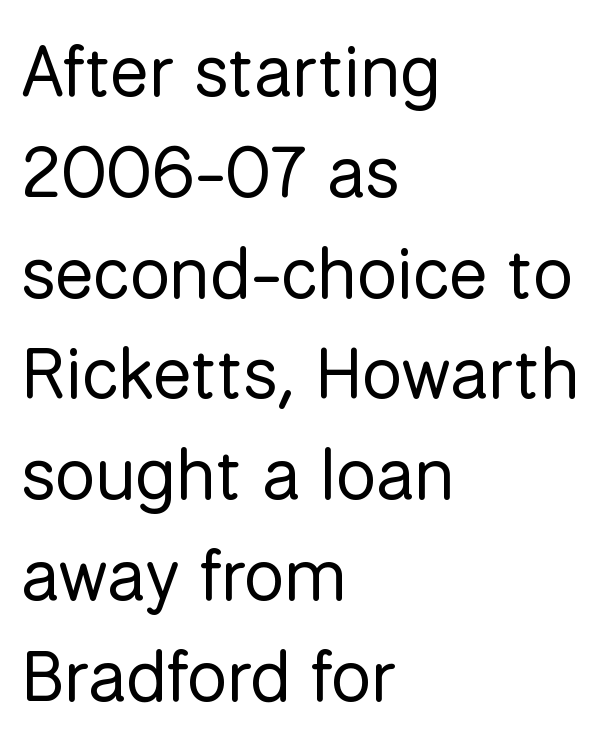
{"serif": "no", "italic": "no", "bold": "no", "weight": "regular", "width": "normal", "stroke_contrast": "low", "x_height": "medium", "monospaced": "no", "underline": "no", "align": "left", "line_spacing": "normal", "line_spacing_ratio": 1.4, "letter_spacing": "normal", "letter_spacing_em": 0.0, "glyph_px": 72}
